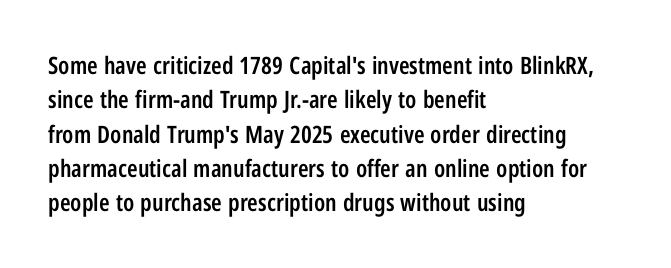
{"italic": "no", "bold": "semi", "underline": "no", "align": "left", "line_spacing": "normal", "line_spacing_ratio": 1.43, "letter_spacing": "normal", "letter_spacing_em": 0.0, "glyph_px": 24}
